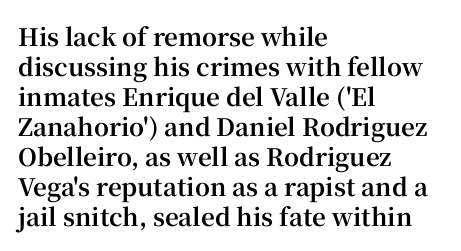
{"italic": "no", "bold": "yes", "underline": "no", "align": "left", "line_spacing": "normal", "line_spacing_ratio": 1.25, "letter_spacing": "normal", "letter_spacing_em": 0.0, "glyph_px": 24}
